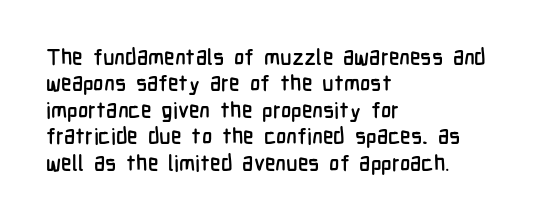
The image shows 22 px text type, upright; set left-aligned, line spacing 1.2x, normal letter spacing, not underlined.
